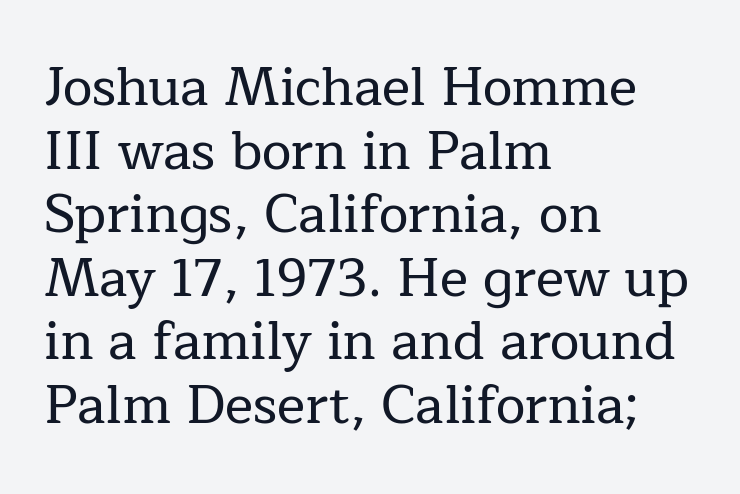
The image shows 53 px serif type, upright; set left-aligned, line spacing 1.2x, normal letter spacing, not underlined; low stroke contrast and a medium x-height.
